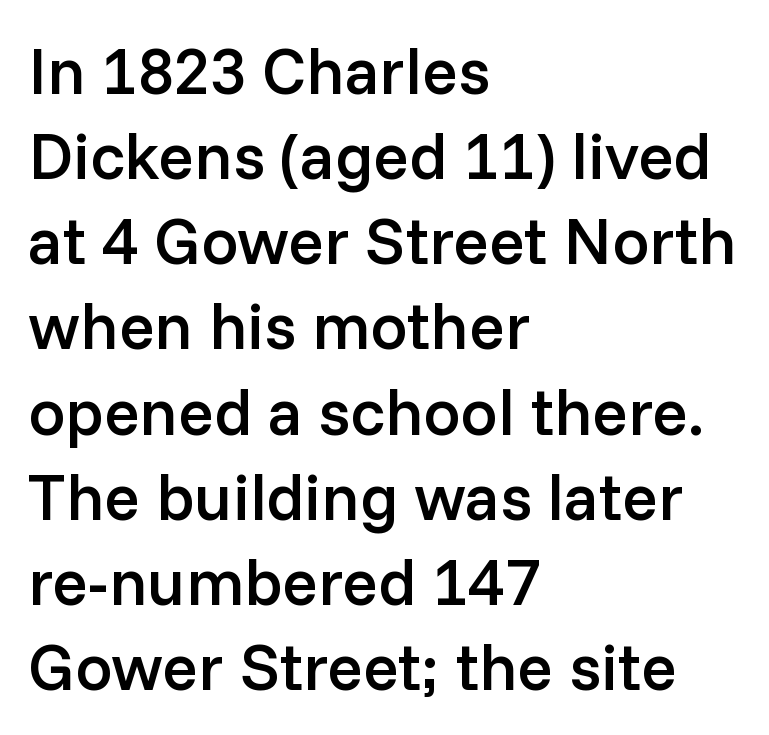
The image shows 66 px semibold sans-serif type, upright; set left-aligned, normal line spacing (1.29x), normal letter spacing, not underlined; low stroke contrast and a medium x-height.
